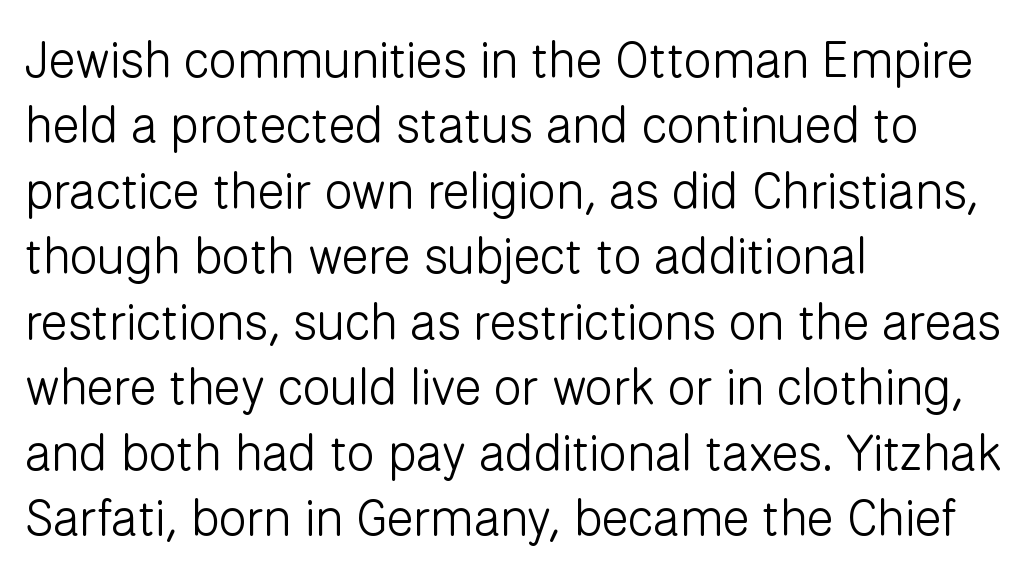
{"serif": "no", "italic": "no", "bold": "no", "weight": "light", "width": "normal", "stroke_contrast": "low", "x_height": "medium", "monospaced": "no", "underline": "no", "align": "left", "line_spacing": "normal", "line_spacing_ratio": 1.31, "letter_spacing": "normal", "letter_spacing_em": 0.0, "glyph_px": 50}
